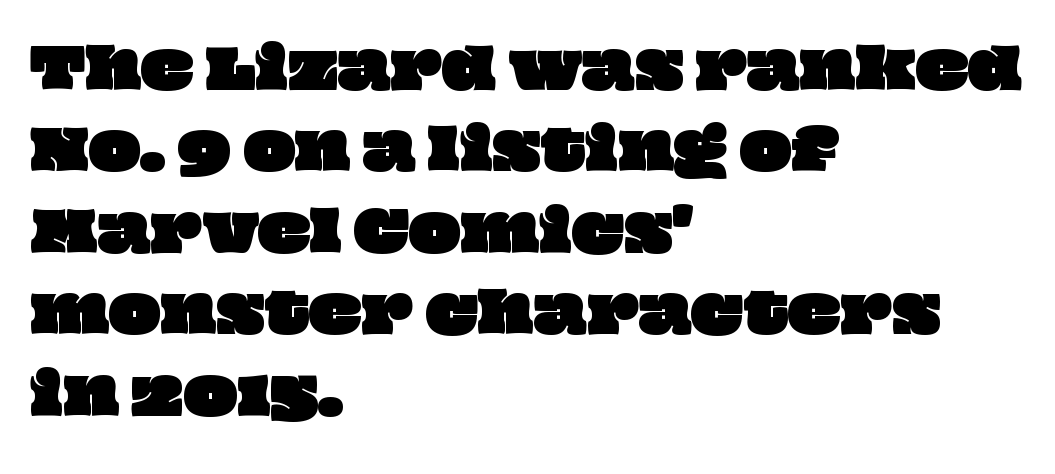
The image shows 55 px wide type; set left-aligned, normal line spacing (1.48x), normal letter spacing, not underlined; low stroke contrast and a large x-height.
